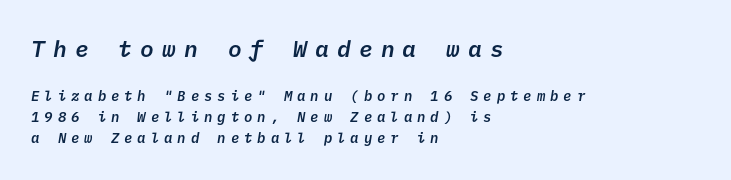
In terms of letterspacing, this is a distinctly airy, spread setting. The space directly below the letters is spotless. Reading down the block, your eye returns to a fixed left position each line. Leading: standard. Emphasis by weight is partial: semibold. Type size steps down from the first block to the second.
